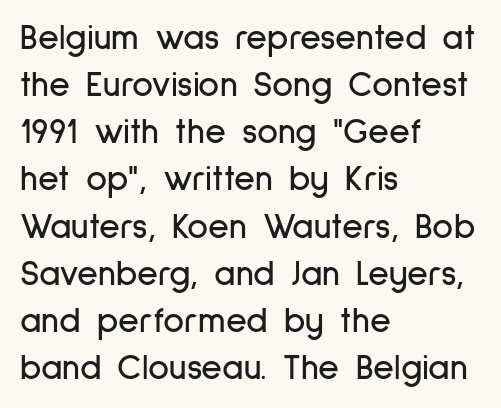
The image shows 36 px condensed sans-serif type, upright; set left-aligned, normal line spacing (1.31x), normal letter spacing, not underlined; low stroke contrast and a medium x-height.
